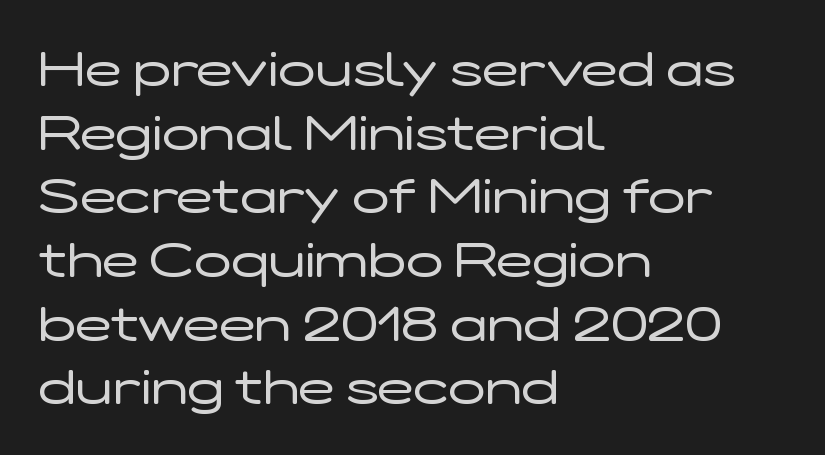
Varying glyph widths throughout — classic text-font behaviour. No chunkiness to these letters — they're not bold. Does the copy run flush right? No — it runs flush left. No feet cap the strokes, marking this as sans-serif type. Lines of text with bare space underneath.
